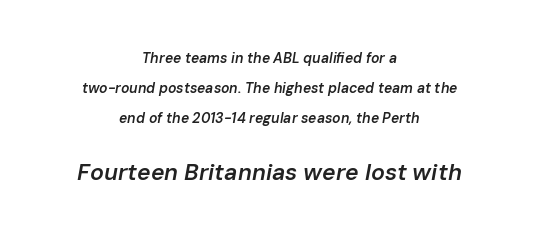
The image shows 23 px text type, italic (leaning right); set centered, loose line spacing (2.14x), normal letter spacing, not underlined; the second (bottom) block is 1.64x larger.
